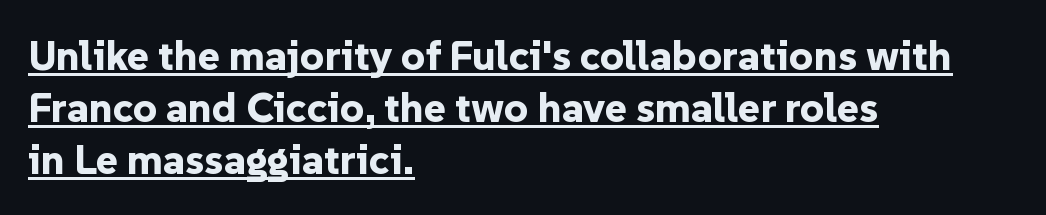
Q: Is the text bold? A: Yes.
Q: Is the text italic (slanted)? A: No, it is upright.
Q: Is the typeface a serif or a sans-serif typeface? A: Sans-serif.
Q: Is the text underlined? A: Yes.
Q: How is the paragraph aligned? A: Left-aligned.
Q: Is the spacing between letters normal or unusually wide? A: Normal.
Q: Width (condensed, normal, or wide)? A: Normal.
Q: Stroke contrast? A: Low.
Q: x-height? A: Medium.
Q: Monospaced? A: No.
